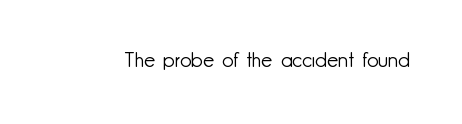
Posture: upright roman. Short note: letters normally spaced. The weight would be labelled regular, book, light, or lighter still. Lines of text with bare space underneath.
